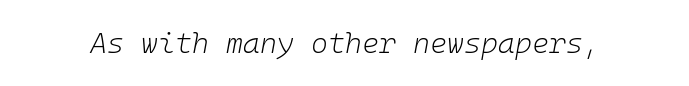
The image shows 29 px light type, italic (leaning right), monospaced; set normal letter spacing, not underlined; low stroke contrast and a medium x-height.
